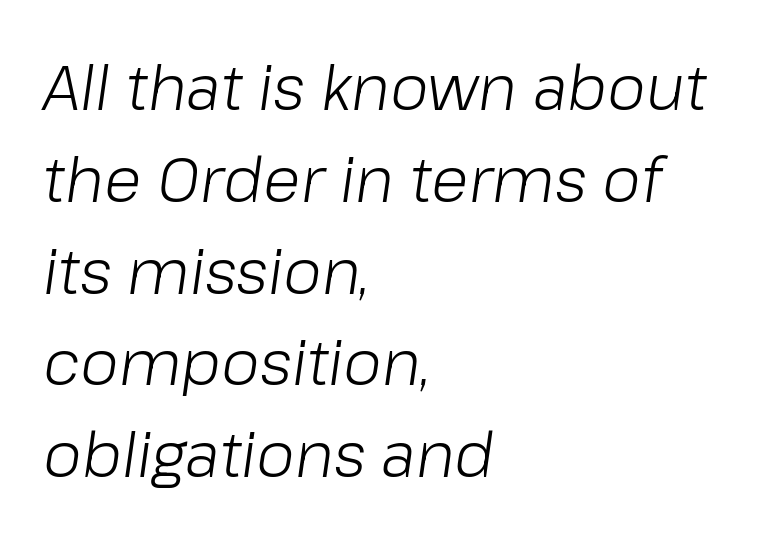
{"italic": "yes", "lean": "right", "slant_degrees": 8, "bold": "no", "weight": "light", "width": "normal", "stroke_contrast": "low", "x_height": "medium", "monospaced": "no", "underline": "no", "align": "left", "line_spacing": "normal", "line_spacing_ratio": 1.48, "letter_spacing": "normal", "letter_spacing_em": 0.0, "glyph_px": 62}
